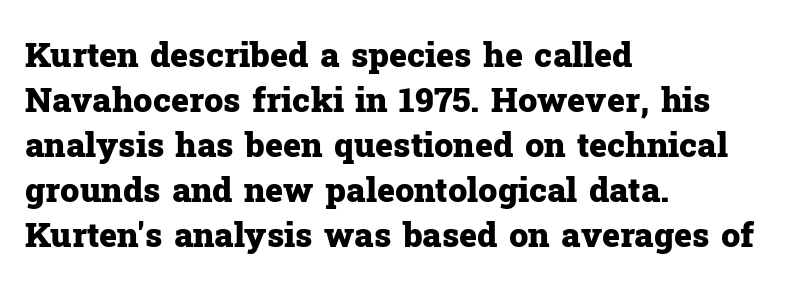
Q: Is the text bold? A: Yes.
Q: Is the text italic (slanted)? A: No, it is upright.
Q: Is the typeface a serif or a sans-serif typeface? A: Serif.
Q: Is the text underlined? A: No.
Q: How is the paragraph aligned? A: Left-aligned.
Q: Is the spacing between letters normal or unusually wide? A: Normal.
Q: Is the spacing between lines tight, normal or loose? A: Normal.
Q: Width (condensed, normal, or wide)? A: Normal.
Q: Stroke contrast? A: Low.
Q: x-height? A: Medium.
Q: Monospaced? A: No.
